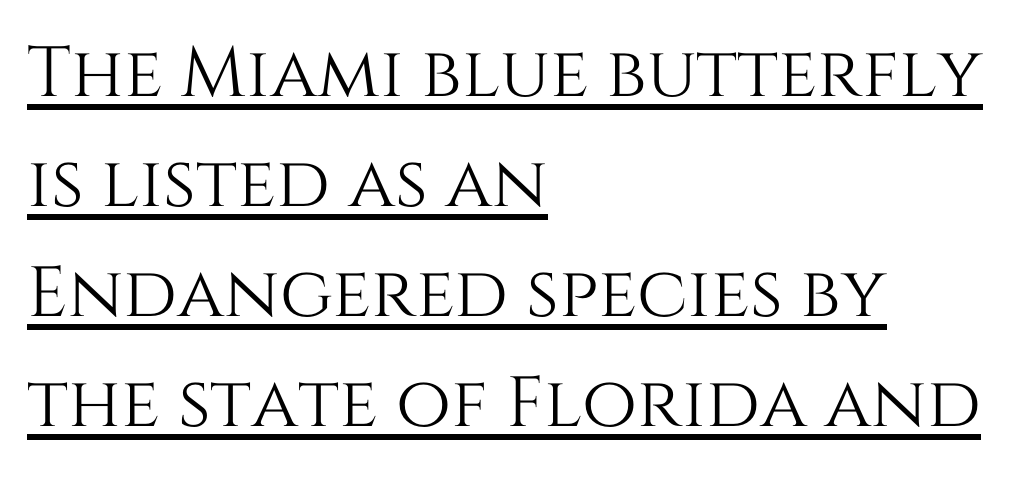
Q: Is the text italic (slanted)? A: No, it is upright.
Q: Is the text underlined? A: Yes.
Q: How is the paragraph aligned? A: Left-aligned.
Q: Is the spacing between letters normal or unusually wide? A: Normal.
Q: Is the spacing between lines tight, normal or loose? A: Normal.
Q: Width (condensed, normal, or wide)? A: Normal.
Q: Stroke contrast? A: Medium.
Q: x-height? A: Large.
Q: Monospaced? A: No.
